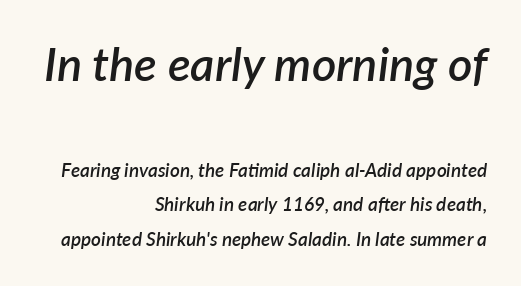
Q: Is the text bold? A: Semi-bold.
Q: Is the text italic (slanted)? A: Yes, it leans right by about 7 degrees.
Q: Is the text underlined? A: No.
Q: How is the paragraph aligned? A: Right-aligned.
Q: Is the spacing between letters normal or unusually wide? A: Normal.
Q: Which block of text is set in a larger size, the first (top) or the second (bottom)? A: The first (top) one.
Q: Width (condensed, normal, or wide)? A: Normal.
Q: Stroke contrast? A: Low.
Q: x-height? A: Medium.
Q: Monospaced? A: No.
